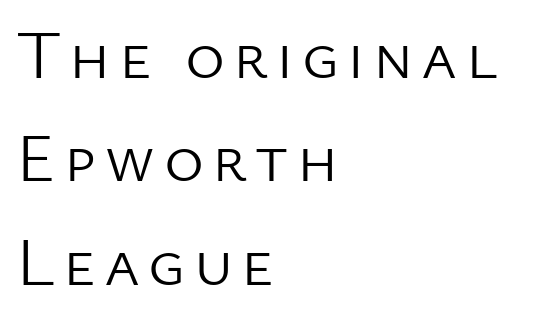
{"serif": "no", "italic": "no", "bold": "no", "weight": "light", "width": "normal", "stroke_contrast": "low", "x_height": "medium", "monospaced": "no", "underline": "no", "align": "left", "line_spacing": "normal", "line_spacing_ratio": 1.52, "glyph_px": 68}
